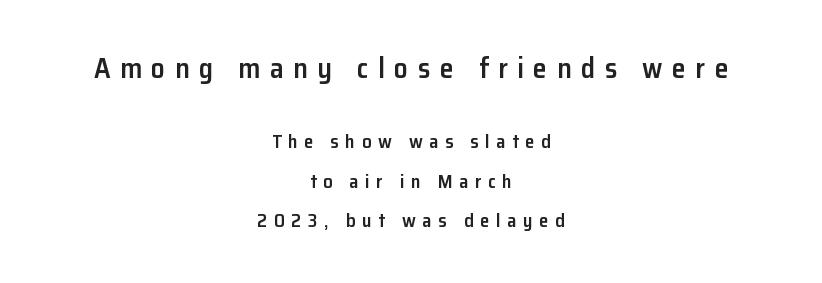
Q: Is the text bold? A: Semi-bold.
Q: Is the text italic (slanted)? A: No, it is upright.
Q: Is the typeface a serif or a sans-serif typeface? A: Sans-serif.
Q: Is the text underlined? A: No.
Q: How is the paragraph aligned? A: Centered.
Q: Is the spacing between letters normal or unusually wide? A: Unusually wide.
Q: Is the spacing between lines tight, normal or loose? A: Loose.
Q: Which block of text is set in a larger size, the first (top) or the second (bottom)? A: The first (top) one.
Q: Width (condensed, normal, or wide)? A: Normal.
Q: Stroke contrast? A: Low.
Q: x-height? A: Medium.
Q: Monospaced? A: No.
